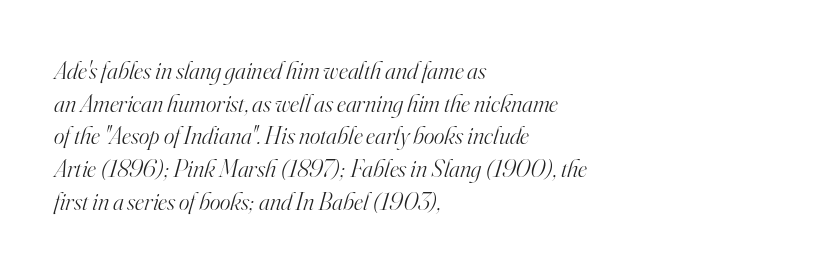
{"italic": "yes", "lean": "right", "slant_degrees": 16, "bold": "no", "underline": "no", "align": "left", "line_spacing": "normal", "line_spacing_ratio": 1.31, "letter_spacing": "normal", "letter_spacing_em": 0.0, "glyph_px": 25}
